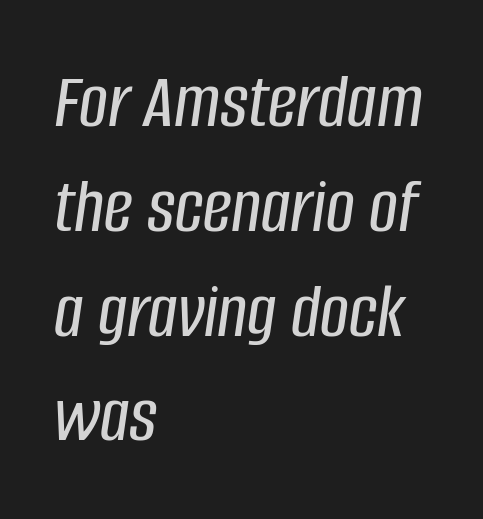
A classic flush-left, rag-right setting is used for this passage. Short note: letters normally spaced. Proportional: the letters do not fall into vertical columns. Compared with typical paragraphs, the rows here are spaced about the same.
